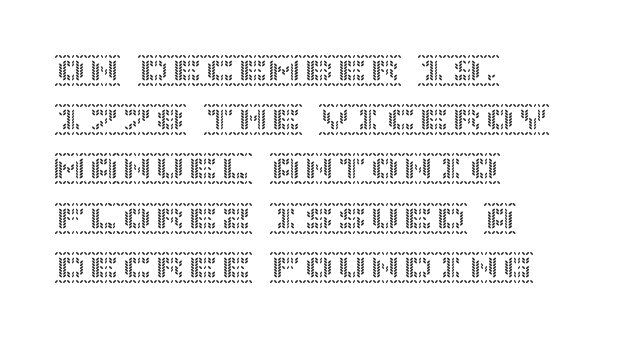
The image shows 33 px text type, upright; set left-aligned, normal line spacing (1.49x), normal letter spacing, not underlined; a large x-height.
